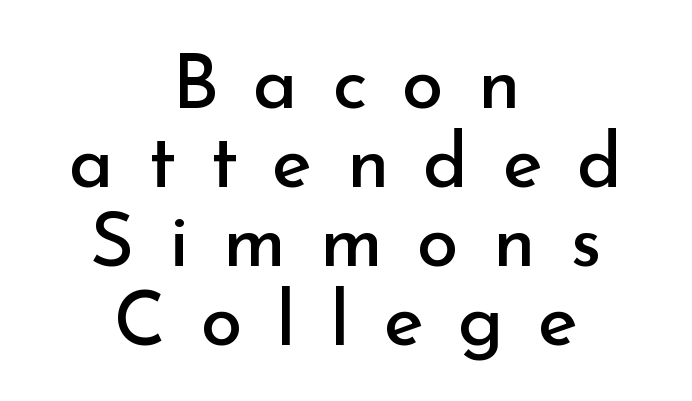
Q: Is the text bold? A: No.
Q: Is the text italic (slanted)? A: No, it is upright.
Q: Is the typeface a serif or a sans-serif typeface? A: Sans-serif.
Q: Is the text underlined? A: No.
Q: How is the paragraph aligned? A: Centered.
Q: Is the spacing between letters normal or unusually wide? A: Unusually wide.
Q: Is the spacing between lines tight, normal or loose? A: Tight.
Q: Width (condensed, normal, or wide)? A: Normal.
Q: Stroke contrast? A: Low.
Q: x-height? A: Small.
Q: Monospaced? A: No.
